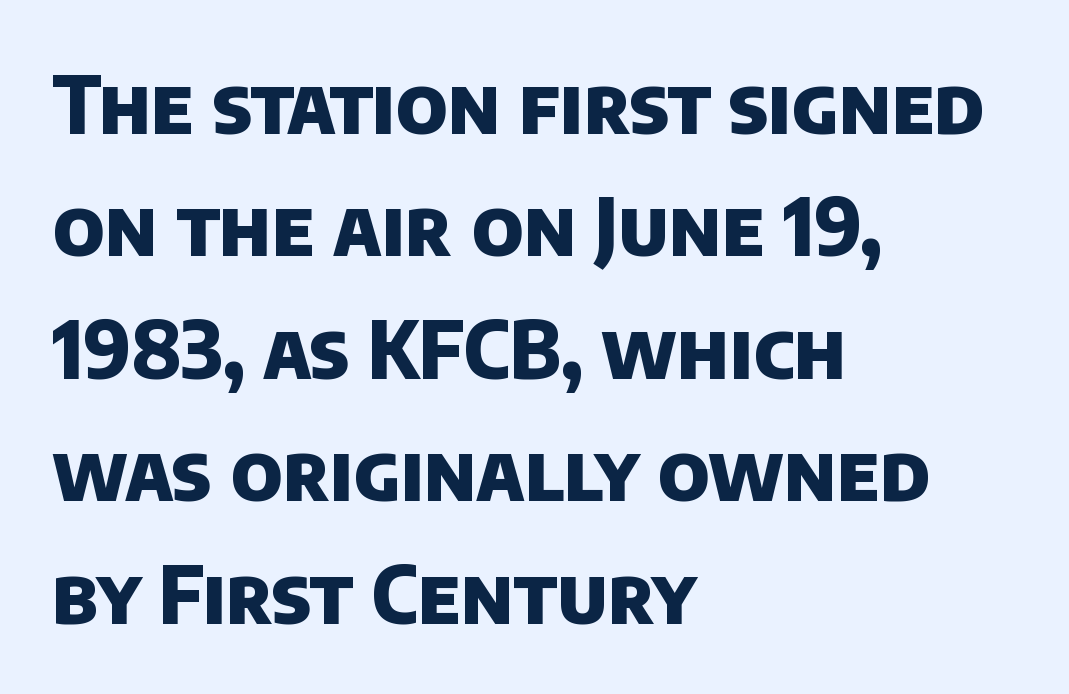
Q: Is the text bold? A: Yes.
Q: Is the typeface a serif or a sans-serif typeface? A: Sans-serif.
Q: Is the text underlined? A: No.
Q: How is the paragraph aligned? A: Left-aligned.
Q: Is the spacing between letters normal or unusually wide? A: Normal.
Q: Is the spacing between lines tight, normal or loose? A: Normal.
Q: Width (condensed, normal, or wide)? A: Normal.
Q: Stroke contrast? A: Low.
Q: x-height? A: Large.
Q: Monospaced? A: No.
